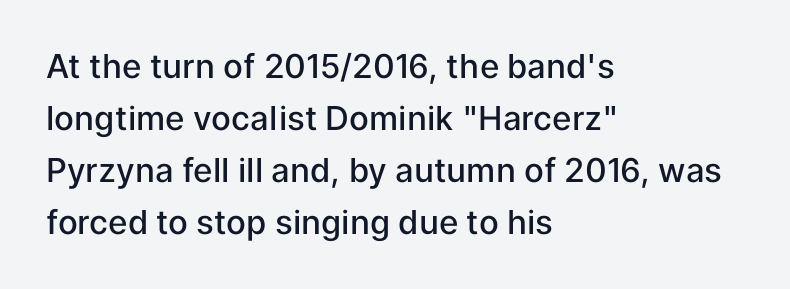
{"serif": "no", "italic": "no", "bold": "semi", "weight": "semibold", "width": "normal", "stroke_contrast": "low", "x_height": "medium", "monospaced": "no", "underline": "no", "align": "left", "line_spacing": "normal", "line_spacing_ratio": 1.58, "letter_spacing": "normal", "letter_spacing_em": 0.0, "glyph_px": 33}
